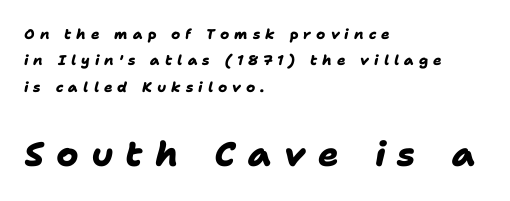
The font is running at its bold setting. You can tell from the bare stems that sans-serif type was used. There is plenty of visible air inserted between adjacent glyphs. Honestly, there is no underline to notice here at all. Top chunk: small. Bottom chunk: large. Looks like regular typesetting: each glyph gets only the width it needs.
